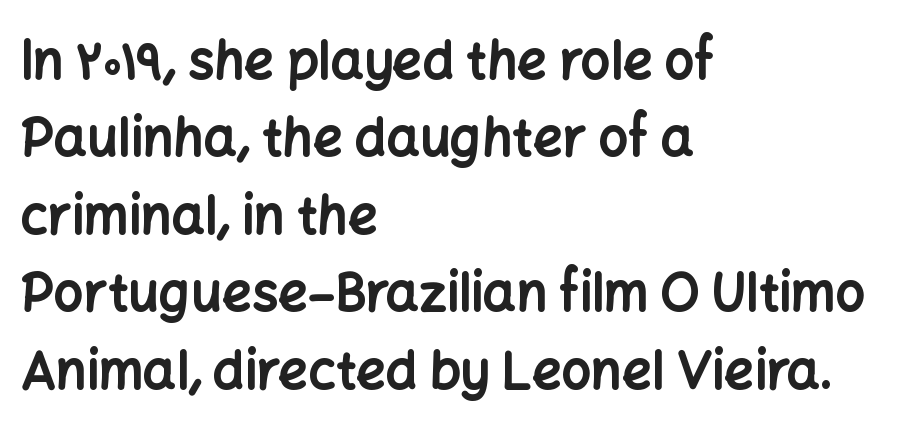
Reading down the block, your eye returns to a fixed left position each line. These lines are rendered in a variable-pitch font. Weight: bold. Short note: letters normally spaced.
